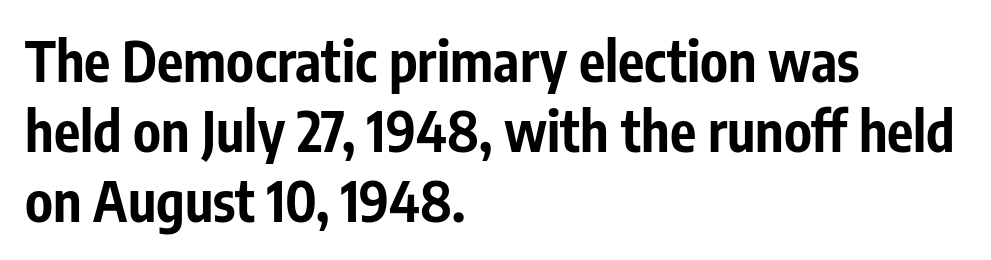
The image shows 55 px bold, condensed sans-serif type, upright; set left-aligned, normal line spacing (1.27x), normal letter spacing, not underlined; low stroke contrast and a medium x-height.
